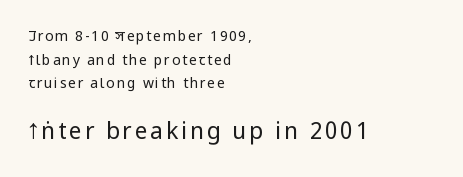
Q: Is the text bold? A: No.
Q: Is the text italic (slanted)? A: No, it is upright.
Q: Is the text underlined? A: No.
Q: How is the paragraph aligned? A: Left-aligned.
Q: Is the spacing between lines tight, normal or loose? A: Normal.
Q: Which block of text is set in a larger size, the first (top) or the second (bottom)? A: The second (bottom) one.
